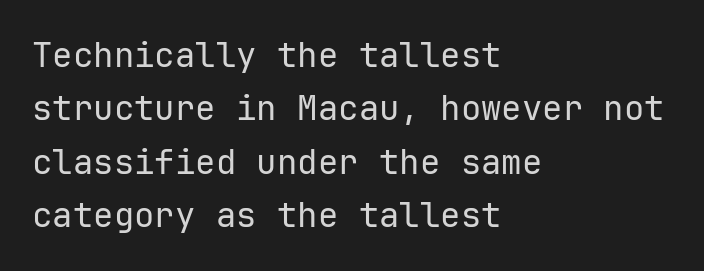
The image shows 34 px regular-weight sans-serif type, upright, monospaced; set left-aligned, normal line spacing (1.57x), normal letter spacing, not underlined; low stroke contrast and a medium x-height.
